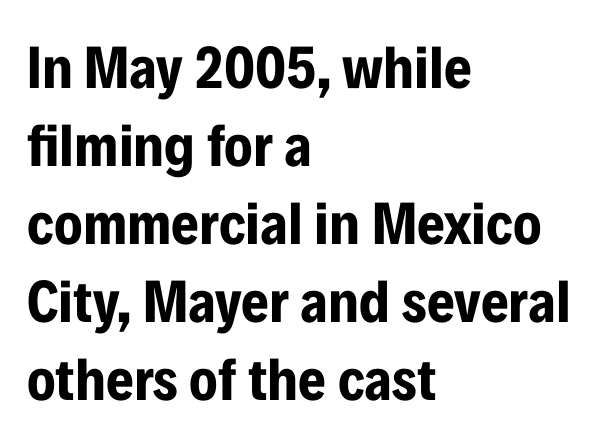
The image shows 60 px bold, condensed sans-serif type, upright; set left-aligned, normal line spacing (1.3x), normal letter spacing, not underlined; low stroke contrast and a medium x-height.
